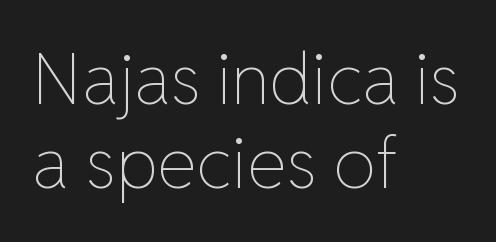
The image shows 71 px thin type, upright; set left-aligned, line spacing 1.19x, normal letter spacing, not underlined; low stroke contrast and a medium x-height.
